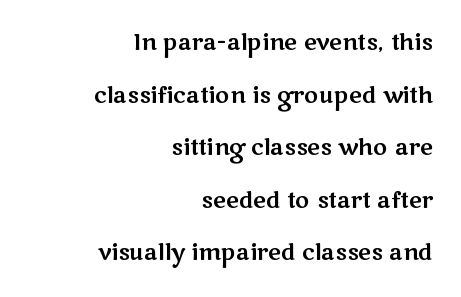
The image shows 22 px text type, upright; set right-aligned, loose line spacing (2.39x), normal letter spacing, not underlined.
